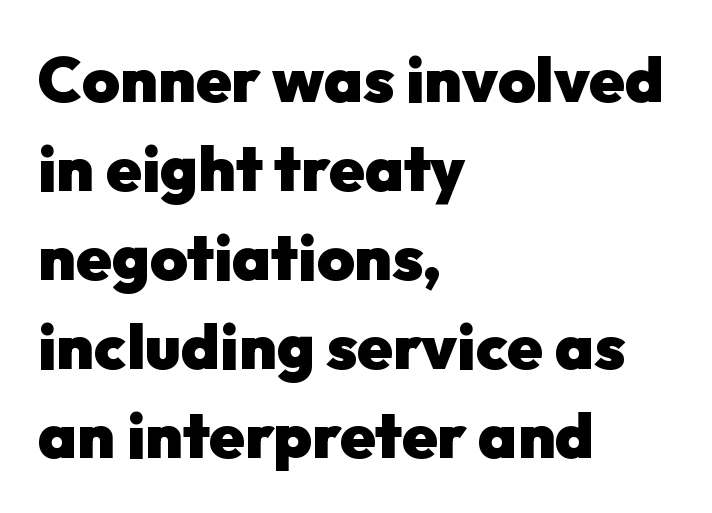
Descender tails drop into unmarked territory. Character widths vary here, with narrow letters taking less room than wide ones. In CSS terms this would be text-align: left. Each letter's strokes conclude bluntly, with no projecting serifs.
